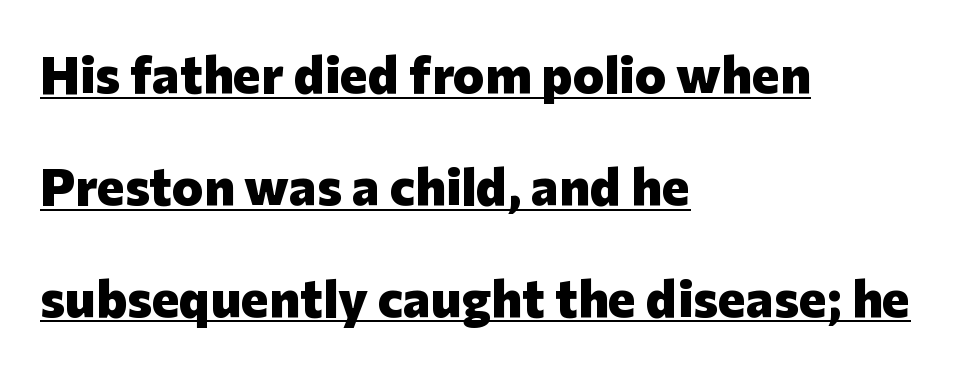
The image shows 53 px heavy sans-serif type, upright; set left-aligned, loose line spacing (2.11x), normal letter spacing, underlined; low stroke contrast and a medium x-height.
